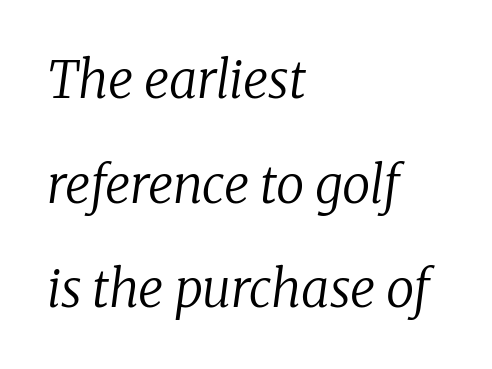
The image shows 51 px regular-weight serif type, italic (leaning right); set left-aligned, loose line spacing (2.05x), normal letter spacing, not underlined; low stroke contrast and a medium x-height.
